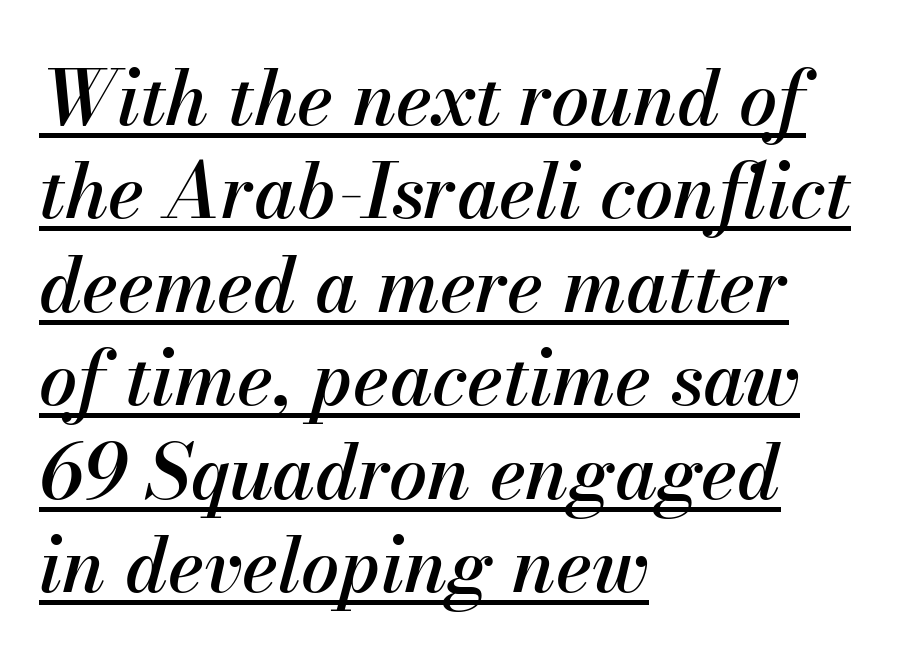
{"italic": "yes", "lean": "right", "slant_degrees": 13, "width": "normal", "stroke_contrast": "medium", "x_height": "small", "monospaced": "no", "underline": "yes", "align": "left", "line_spacing_ratio": 1.23, "letter_spacing": "normal", "letter_spacing_em": 0.0, "glyph_px": 76}
